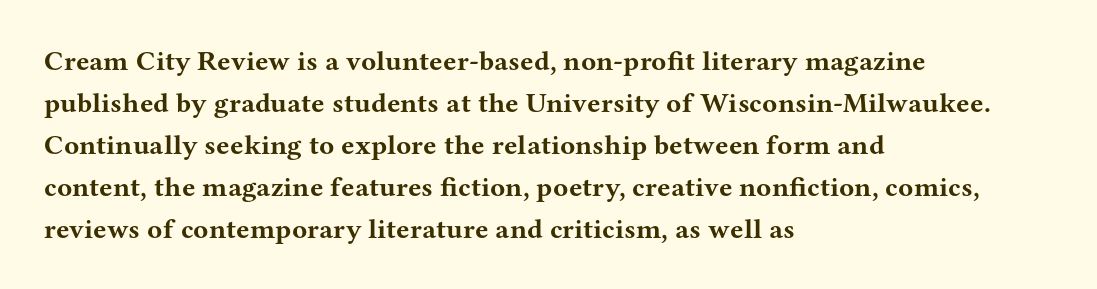
Reading down the block, your eye returns to a fixed left position each line. The rows are spaced the way most documents space them. In terms of posture, this sample is upright. How are the letters spaced? Ordinarily, with no added tracking. Type style note: has serifs.
